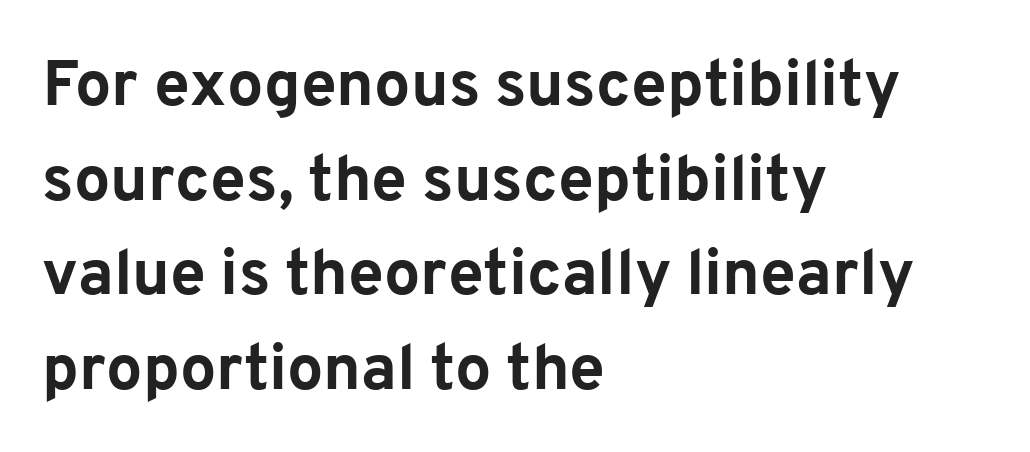
{"serif": "no", "italic": "no", "bold": "yes", "weight": "bold", "width": "normal", "stroke_contrast": "low", "x_height": "medium", "monospaced": "no", "underline": "no", "align": "left", "line_spacing": "normal", "line_spacing_ratio": 1.48, "letter_spacing": "normal", "letter_spacing_em": 0.0, "glyph_px": 64}
